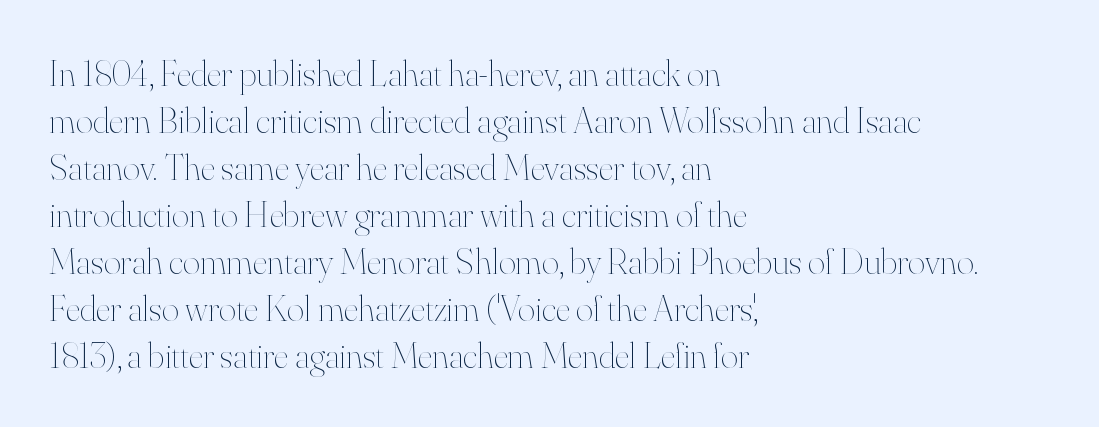
Q: Is the text bold? A: No.
Q: Is the text italic (slanted)? A: No, it is upright.
Q: Is the text underlined? A: No.
Q: How is the paragraph aligned? A: Left-aligned.
Q: Is the spacing between letters normal or unusually wide? A: Normal.
Q: Is the spacing between lines tight, normal or loose? A: Normal.
Q: Width (condensed, normal, or wide)? A: Normal.
Q: Stroke contrast? A: High.
Q: x-height? A: Small.
Q: Monospaced? A: No.
